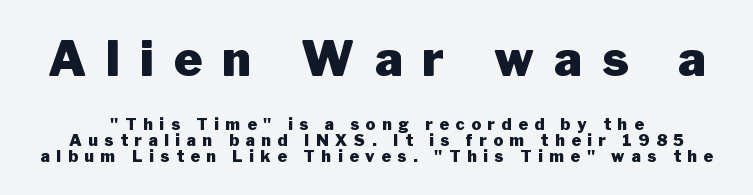
{"serif": "no", "italic": "no", "bold": "yes", "weight": "heavy", "width": "normal", "stroke_contrast": "low", "x_height": "medium", "monospaced": "no", "underline": "no", "line_spacing": "tight", "line_spacing_ratio": 0.98, "letter_spacing": "wide", "letter_spacing_em": 0.42, "larger_block": "first", "size_ratio": 3.0, "glyph_px": 48}
